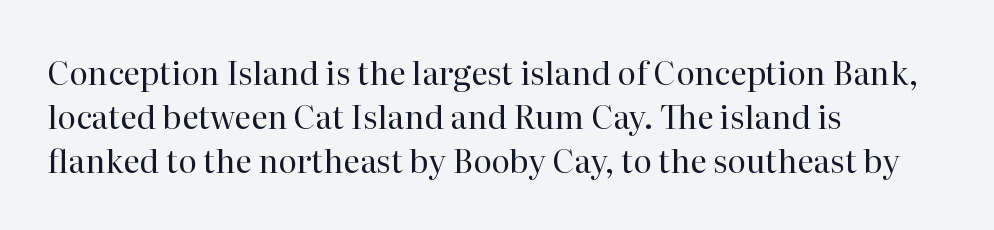
Q: Is the text bold? A: No.
Q: Is the text italic (slanted)? A: No, it is upright.
Q: Is the typeface a serif or a sans-serif typeface? A: Serif.
Q: Is the text underlined? A: No.
Q: How is the paragraph aligned? A: Left-aligned.
Q: Is the spacing between letters normal or unusually wide? A: Normal.
Q: Is the spacing between lines tight, normal or loose? A: Normal.
Q: Width (condensed, normal, or wide)? A: Normal.
Q: Stroke contrast? A: High.
Q: x-height? A: Medium.
Q: Monospaced? A: No.
